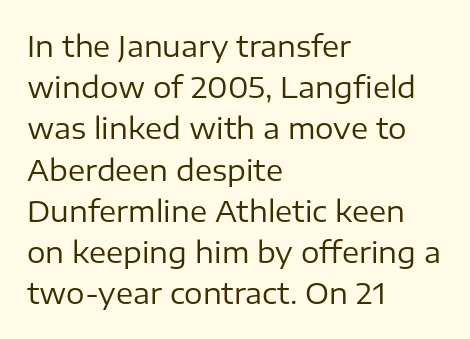
Q: Is the text bold? A: No.
Q: Is the text italic (slanted)? A: No, it is upright.
Q: Is the typeface a serif or a sans-serif typeface? A: Sans-serif.
Q: Is the text underlined? A: No.
Q: How is the paragraph aligned? A: Left-aligned.
Q: Is the spacing between letters normal or unusually wide? A: Normal.
Q: Is the spacing between lines tight, normal or loose? A: Normal.
Q: Width (condensed, normal, or wide)? A: Normal.
Q: Stroke contrast? A: Low.
Q: x-height? A: Medium.
Q: Monospaced? A: No.
